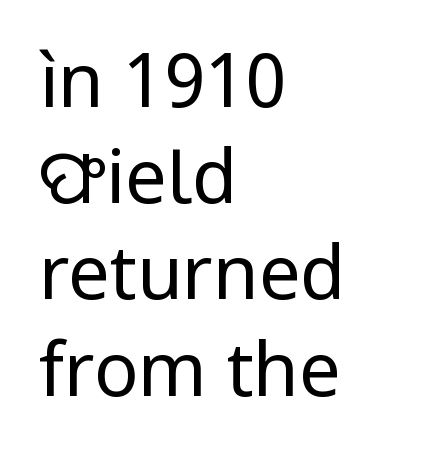
Q: Is the text bold? A: No.
Q: Is the text italic (slanted)? A: No, it is upright.
Q: Is the typeface a serif or a sans-serif typeface? A: Sans-serif.
Q: Is the text underlined? A: No.
Q: How is the paragraph aligned? A: Left-aligned.
Q: Is the spacing between letters normal or unusually wide? A: Normal.
Q: Is the spacing between lines tight, normal or loose? A: Normal.
Q: Width (condensed, normal, or wide)? A: Normal.
Q: Stroke contrast? A: Low.
Q: x-height? A: Medium.
Q: Monospaced? A: No.
